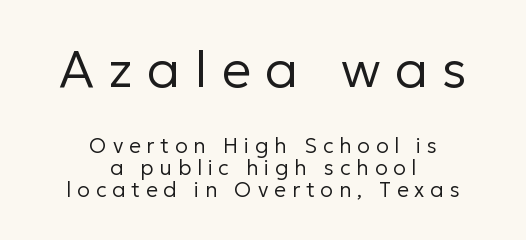
The image shows 52 px regular-weight sans-serif type, upright; set centered, tight line spacing (1.05x), unusually wide letter spacing (+0.28 em), not underlined; the first (top) block is 2.48x larger; low stroke contrast and a medium x-height.
